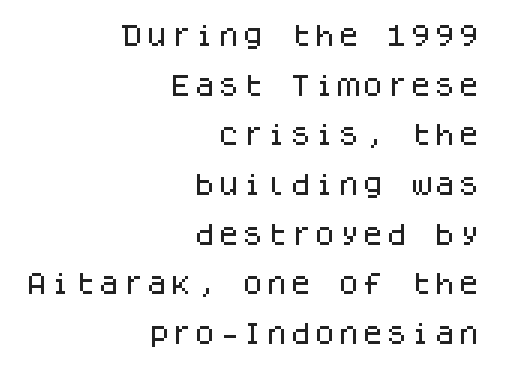
The image shows 24 px text type, upright; set right-aligned, loose line spacing (2.07x), normal letter spacing, not underlined.
